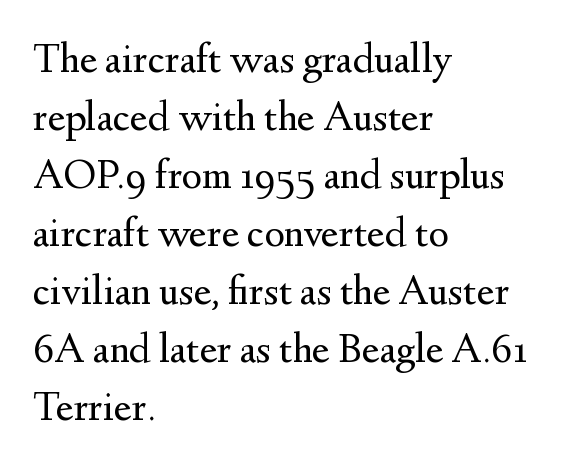
The image shows 43 px regular-weight serif type, upright; set left-aligned, normal line spacing (1.35x), normal letter spacing, not underlined; medium stroke contrast and a small x-height.
